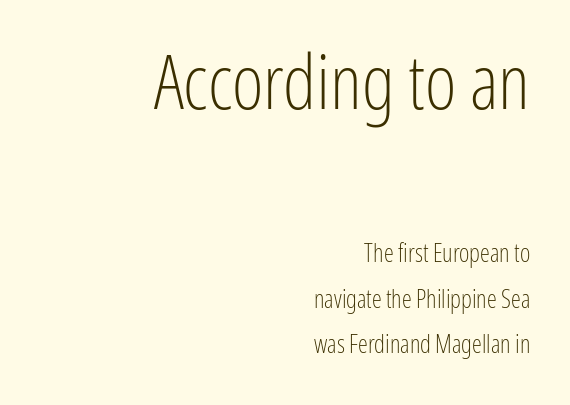
The image shows 76 px light, condensed sans-serif type, upright; set right-aligned, line spacing 1.82x, normal letter spacing, not underlined; the first (top) block is 3.04x larger; low stroke contrast and a medium x-height.
